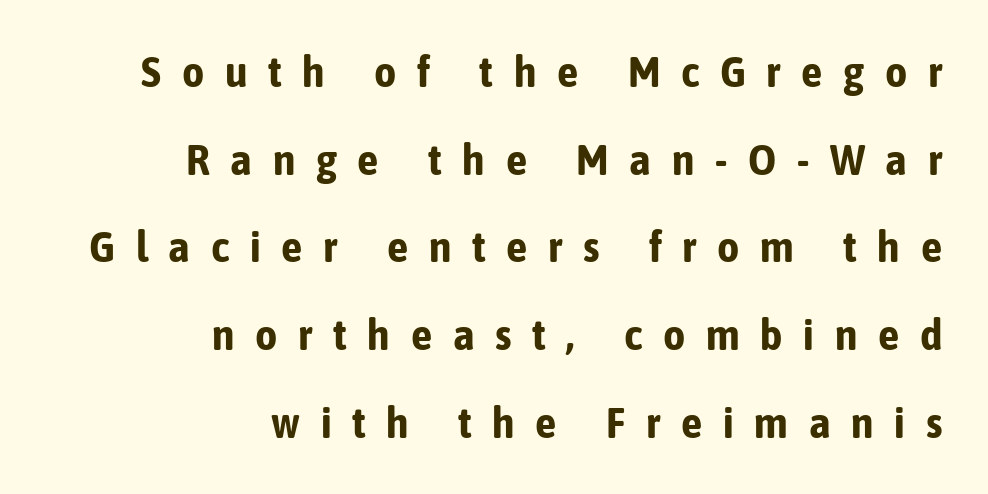
Q: Is the text bold? A: Yes.
Q: Is the text italic (slanted)? A: No, it is upright.
Q: Is the typeface a serif or a sans-serif typeface? A: Sans-serif.
Q: Is the text underlined? A: No.
Q: How is the paragraph aligned? A: Right-aligned.
Q: Is the spacing between letters normal or unusually wide? A: Unusually wide.
Q: Is the spacing between lines tight, normal or loose? A: Loose.
Q: Width (condensed, normal, or wide)? A: Condensed.
Q: Stroke contrast? A: Low.
Q: x-height? A: Medium.
Q: Monospaced? A: No.
